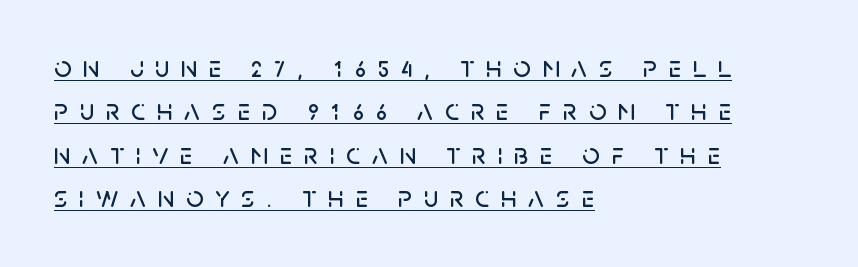
Line spacing here is normal. Are there feet on the stems? There aren't — it's a sans. All the whitespace from short lines collects on the right. In designer terms, the underline attribute is active on this setting. You can tell it's not italic because the verticals are truly vertical. The passage shown is typed in a proportional face where columns would drift.
